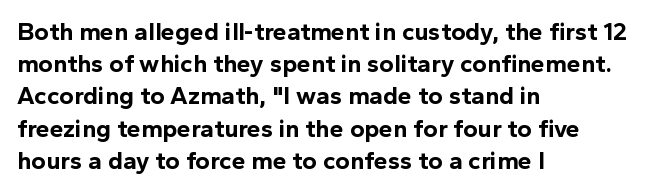
Q: Is the text bold? A: Yes.
Q: Is the text italic (slanted)? A: No, it is upright.
Q: Is the text underlined? A: No.
Q: How is the paragraph aligned? A: Left-aligned.
Q: Is the spacing between letters normal or unusually wide? A: Normal.
Q: Is the spacing between lines tight, normal or loose? A: Normal.
